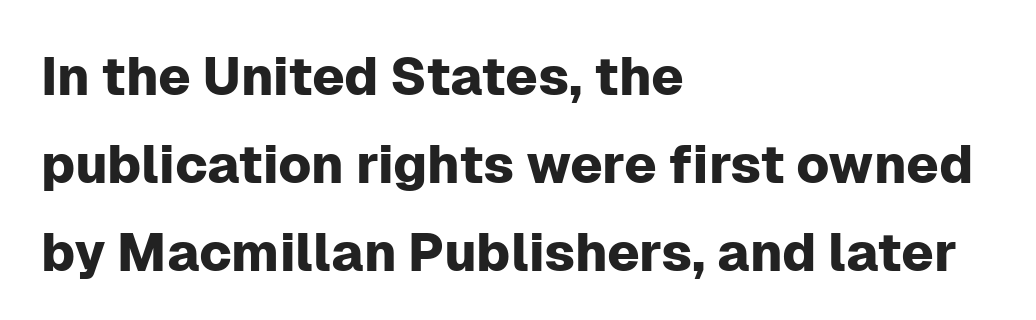
Q: Is the text italic (slanted)? A: No, it is upright.
Q: Is the typeface a serif or a sans-serif typeface? A: Sans-serif.
Q: Is the text underlined? A: No.
Q: How is the paragraph aligned? A: Left-aligned.
Q: Is the spacing between letters normal or unusually wide? A: Normal.
Q: Is the spacing between lines tight, normal or loose? A: Normal.
Q: Width (condensed, normal, or wide)? A: Normal.
Q: Stroke contrast? A: Low.
Q: x-height? A: Medium.
Q: Monospaced? A: No.
